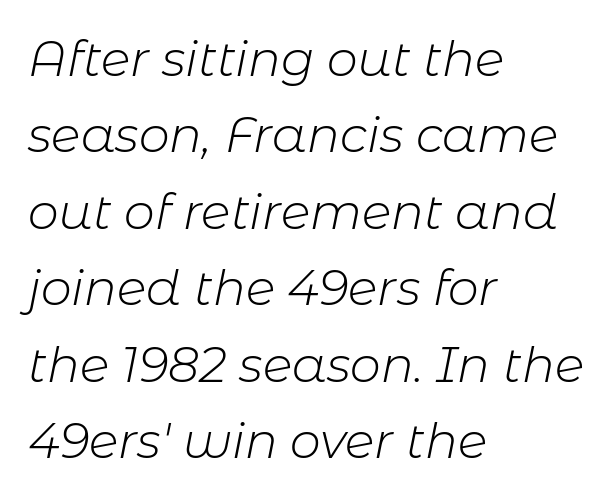
Looks like regular typesetting: each glyph gets only the width it needs. Ink coverage per letter is moderate at most. Leading: standard. The passage shown leans; its letterforms are oblique.
